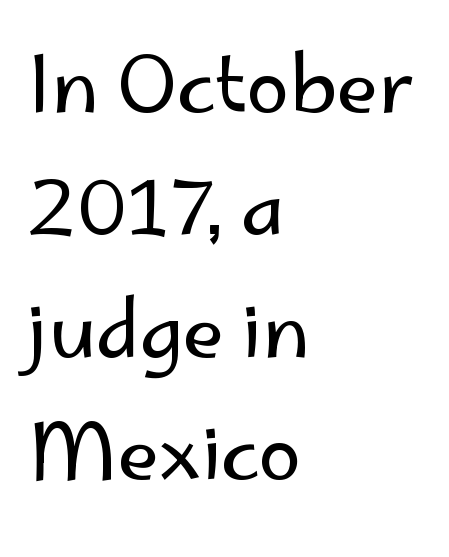
Q: Is the text bold? A: No.
Q: Is the text italic (slanted)? A: No, it is upright.
Q: Is the typeface a serif or a sans-serif typeface? A: Sans-serif.
Q: Is the text underlined? A: No.
Q: How is the paragraph aligned? A: Left-aligned.
Q: Is the spacing between letters normal or unusually wide? A: Normal.
Q: Is the spacing between lines tight, normal or loose? A: Normal.
Q: Width (condensed, normal, or wide)? A: Normal.
Q: Stroke contrast? A: Low.
Q: x-height? A: Small.
Q: Monospaced? A: No.
